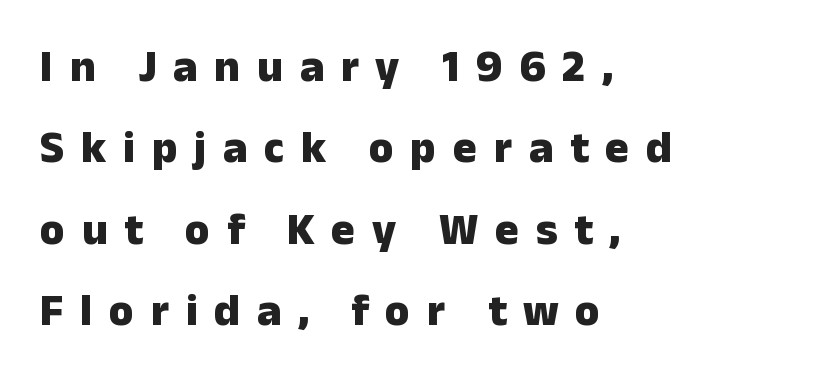
The image shows 45 px heavy sans-serif type, upright; set left-aligned, line spacing 1.81x, unusually wide letter spacing (+0.37 em), not underlined; low stroke contrast and a medium x-height.
